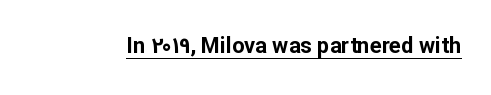
{"italic": "no", "bold": "yes", "underline": "yes", "letter_spacing": "normal", "letter_spacing_em": 0.0, "glyph_px": 22}
